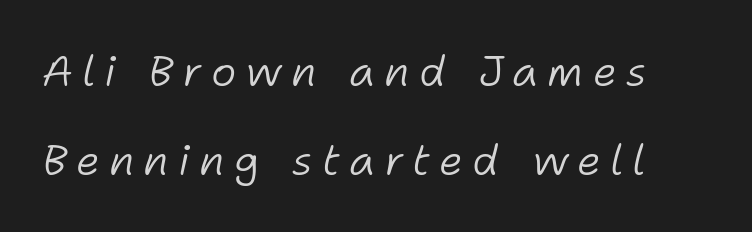
{"italic": "yes", "lean": "right", "slant_degrees": 11, "bold": "no", "weight": "light", "width": "normal", "stroke_contrast": "low", "x_height": "medium", "monospaced": "no", "underline": "no", "line_spacing": "loose", "line_spacing_ratio": 2.07, "letter_spacing": "wide", "letter_spacing_em": 0.21, "glyph_px": 43}
